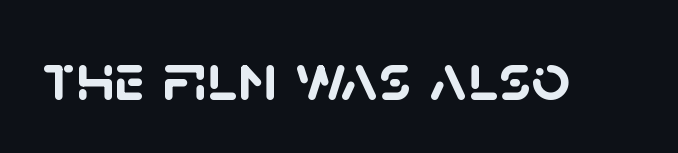
Compared with typical body copy, the letter spacing here is the same. Weight: bold. Just letters on the line, the space beneath them empty. Note the varied advance widths — an 'i' is clearly narrower than an 'm'. This rendering employs a face without finishing strokes, i.e., a sans-serif.
